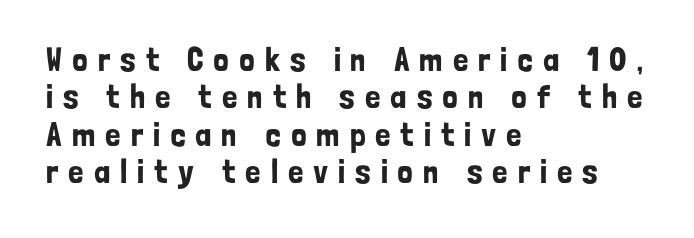
The image shows 34 px condensed sans-serif type, upright; set left-aligned, tight line spacing (1.1x), unusually wide letter spacing (+0.29 em), not underlined; low stroke contrast and a medium x-height.
